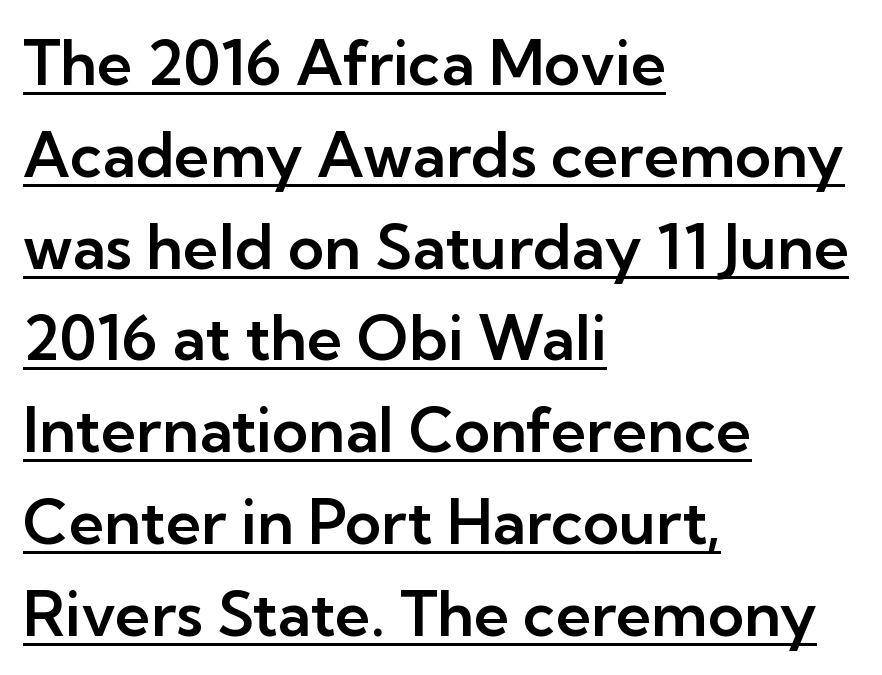
The image shows 62 px sans-serif type, upright; set left-aligned, normal line spacing (1.48x), normal letter spacing, underlined; low stroke contrast and a medium x-height.
